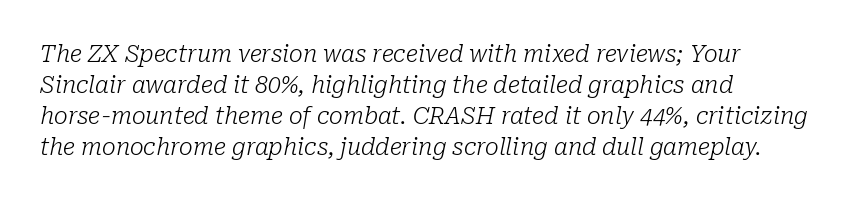
{"italic": "yes", "lean": "right", "slant_degrees": 10, "bold": "no", "underline": "no", "align": "left", "line_spacing": "normal", "line_spacing_ratio": 1.35, "letter_spacing": "normal", "letter_spacing_em": 0.0, "glyph_px": 23}
